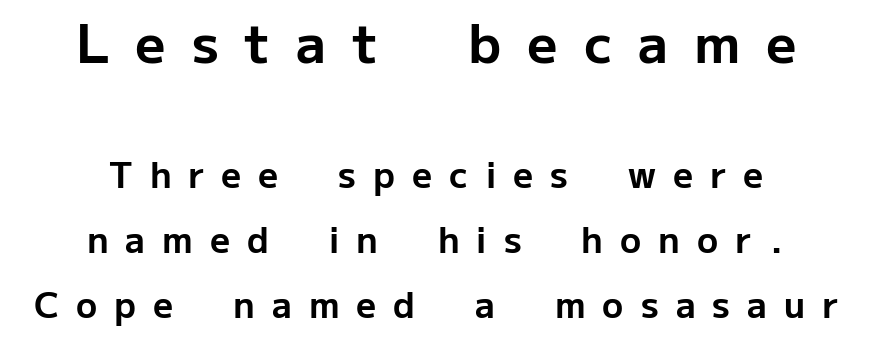
Someone cranked the tracking dial way up on this one. The rendering uses natural spacing where letterforms have individual widths. The setting favours the middle, as headings and verse often do. The specimen omits any rule beneath the text block's lines. No feet cap the strokes, marking this as sans-serif type.
